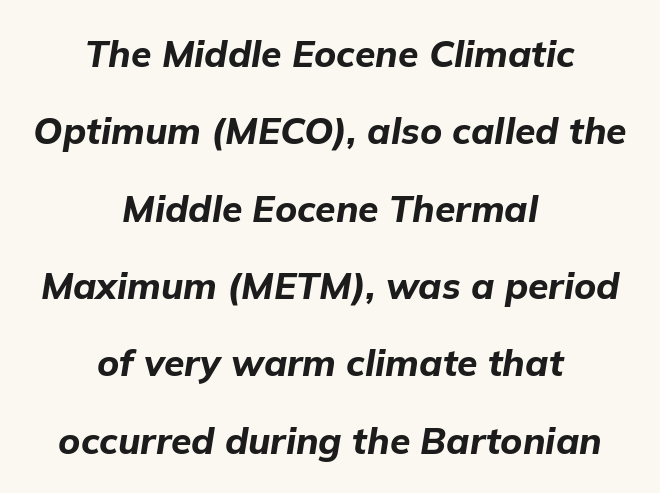
Tall strokes in this sample are angled rather than plumb. Unmarked baselines from the first word to the last. Each new line begins a long way beneath the previous one. Does the copy run flush right? No — it is centered line by line. Spacing between characters is what you'd get straight out of the box. A dark, heavy texture on the line: the type is bold.
